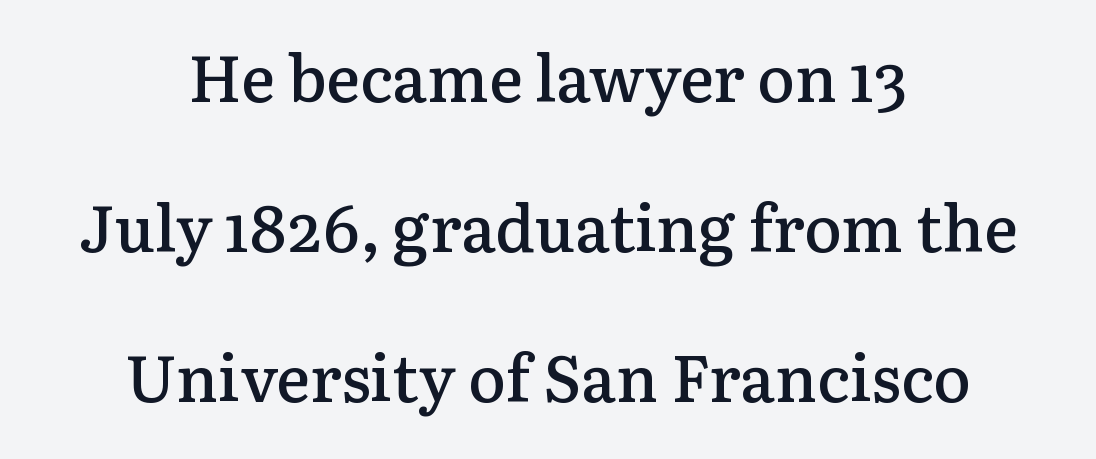
{"serif": "yes", "italic": "no", "bold": "semi", "weight": "semibold", "width": "normal", "stroke_contrast": "low", "x_height": "medium", "monospaced": "no", "underline": "no", "align": "center", "line_spacing": "loose", "line_spacing_ratio": 2.34, "letter_spacing": "normal", "letter_spacing_em": 0.0, "glyph_px": 64}
